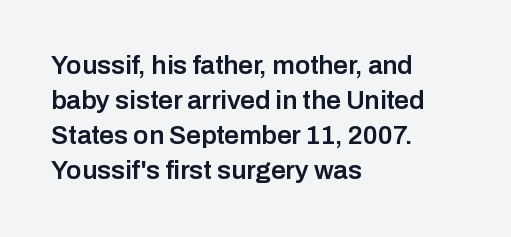
Tracking here is standard; glyphs follow each other at the usual distance. Posture: vertical. This block has exactly the height ordinary leading produces. On the weight axis this lands at semibold, roughly 600. Underline: absent. The rag falls on the right side of this text block.
